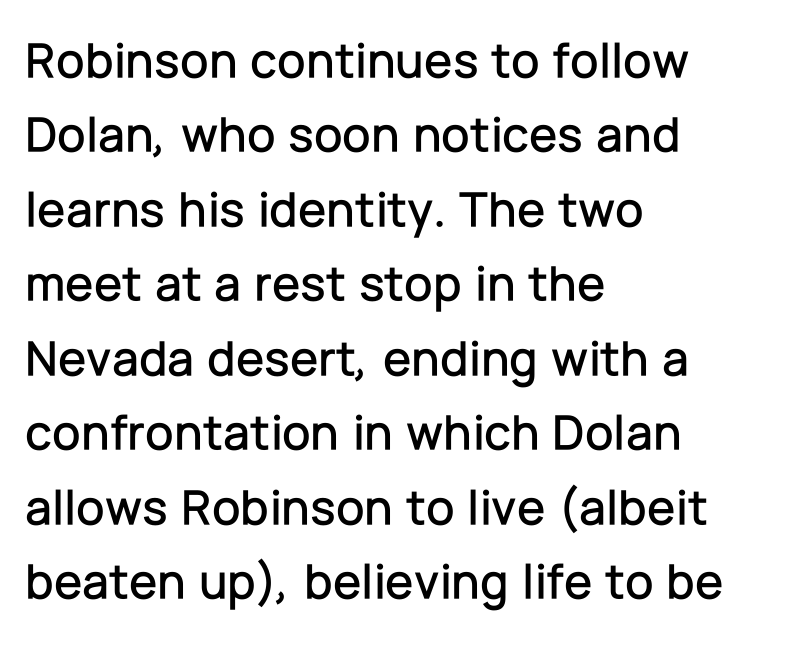
These lines keep a tight, regular rhythm from letter to letter. This is sans-serif lettering, the kind often seen on screens and signage. This sample keeps an unexceptional amount of space between lines. Short and long lines alike share a common starting point at left.
